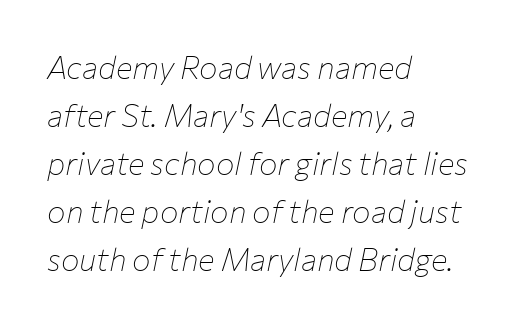
Does extra space separate the letters? No, they use regular spacing. Casual observation: everything's shoved over to the left. The face used here has a pronounced slope to its letters. Each new line begins a customary step beneath the previous one. A typesetter would call this proportional, since set widths differ per character. Only glyphs here, with clear space below each row.
